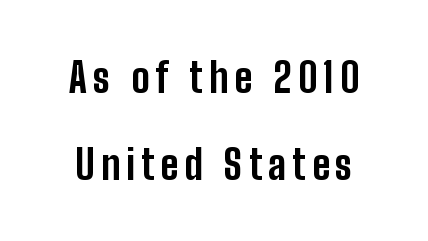
Q: Is the text bold? A: Yes.
Q: Is the text italic (slanted)? A: No, it is upright.
Q: Is the typeface a serif or a sans-serif typeface? A: Sans-serif.
Q: Is the text underlined? A: No.
Q: Is the spacing between lines tight, normal or loose? A: Loose.
Q: Width (condensed, normal, or wide)? A: Condensed.
Q: Stroke contrast? A: Low.
Q: x-height? A: Medium.
Q: Monospaced? A: No.
